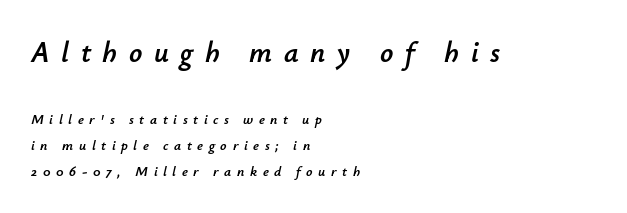
Q: Is the text italic (slanted)? A: Yes, it leans right by about 12 degrees.
Q: Is the text underlined? A: No.
Q: How is the paragraph aligned? A: Left-aligned.
Q: Is the spacing between letters normal or unusually wide? A: Unusually wide.
Q: Which block of text is set in a larger size, the first (top) or the second (bottom)? A: The first (top) one.
Q: Width (condensed, normal, or wide)? A: Normal.
Q: Stroke contrast? A: Low.
Q: x-height? A: Small.
Q: Monospaced? A: No.
